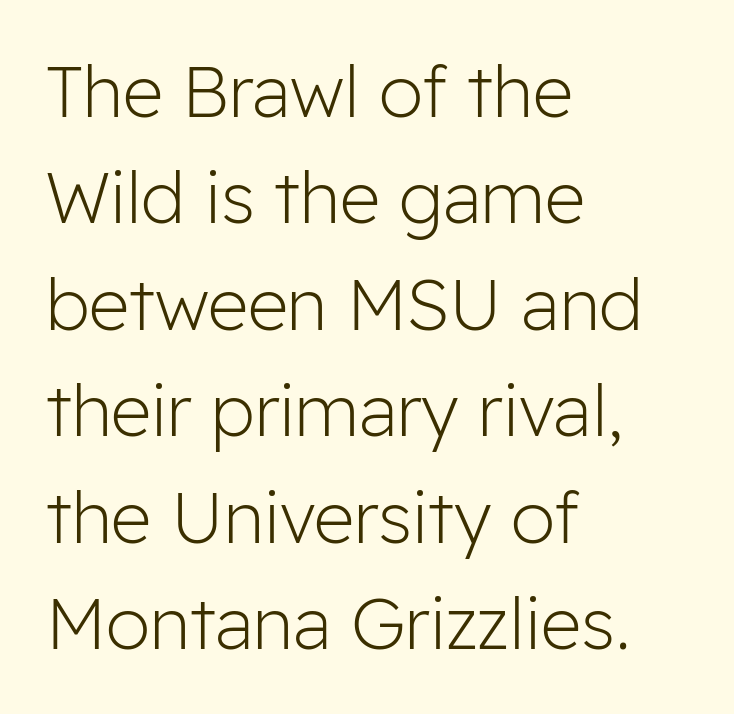
{"serif": "no", "italic": "no", "bold": "no", "weight": "light", "width": "normal", "stroke_contrast": "low", "x_height": "medium", "monospaced": "no", "underline": "no", "align": "left", "line_spacing": "normal", "line_spacing_ratio": 1.5, "letter_spacing": "normal", "letter_spacing_em": 0.0, "glyph_px": 71}
